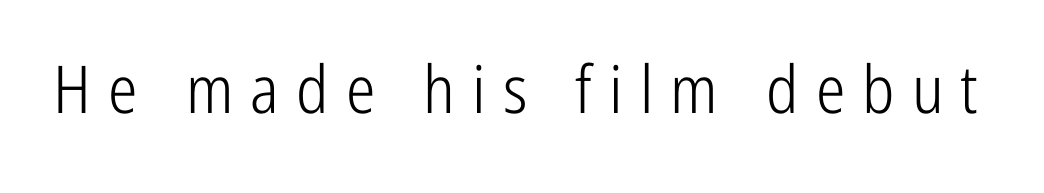
{"serif": "no", "italic": "no", "bold": "no", "weight": "light", "width": "condensed", "stroke_contrast": "low", "x_height": "medium", "monospaced": "no", "underline": "no", "letter_spacing": "wide", "letter_spacing_em": 0.26, "glyph_px": 66}
